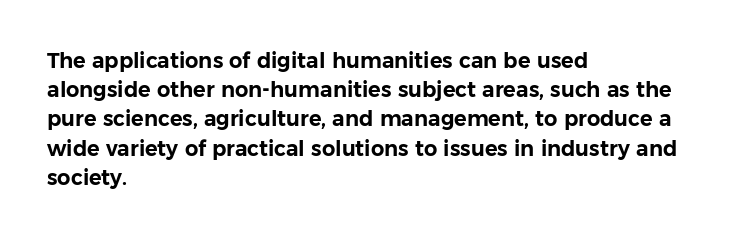
The image shows 21 px text type, upright; set left-aligned, normal line spacing (1.39x), normal letter spacing, not underlined.
